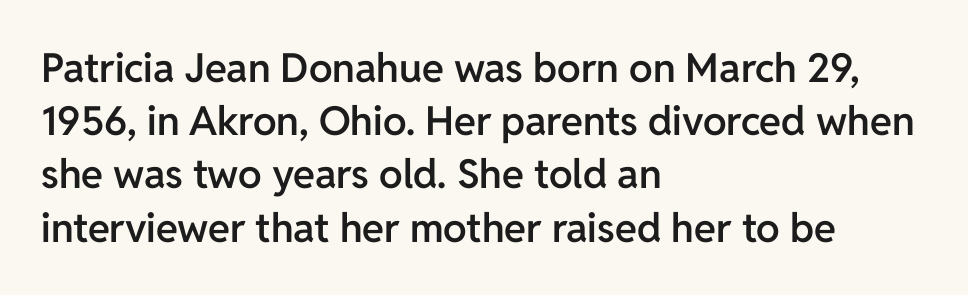
In CSS terms this would be text-align: left. Italic? Not at all — the glyphs are vertical. The passage shown stacks its lines at a standard gap. Look at the bottom of the vertical strokes: they stop flat, with no serifs. Letter spacing: default.
